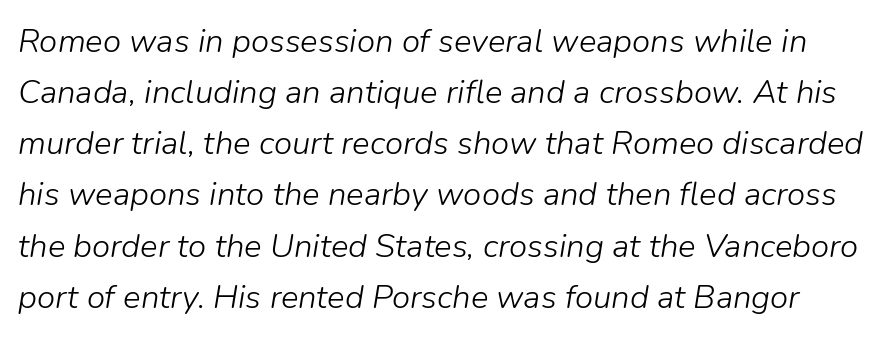
Weight: not bold — regular or lighter. Summary of vertical rhythm: regular, with standard interline spacing. The line texture is even and compact thanks to regular tracking. Observe the lean: these are italic letterforms.
